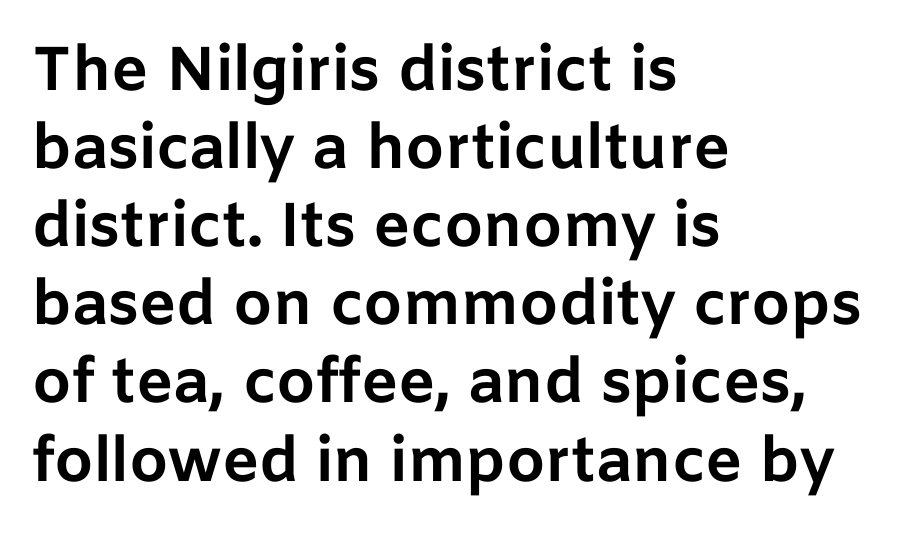
You could not count columns in this text — the font is proportionally spaced. Baseline-to-baseline distance is the conventional proportion of letter height. Tall strokes in this sample are plumb rather than angled. Nothing unusual about the tracking: characters are spaced as the font intends. Alignment: flush left.
